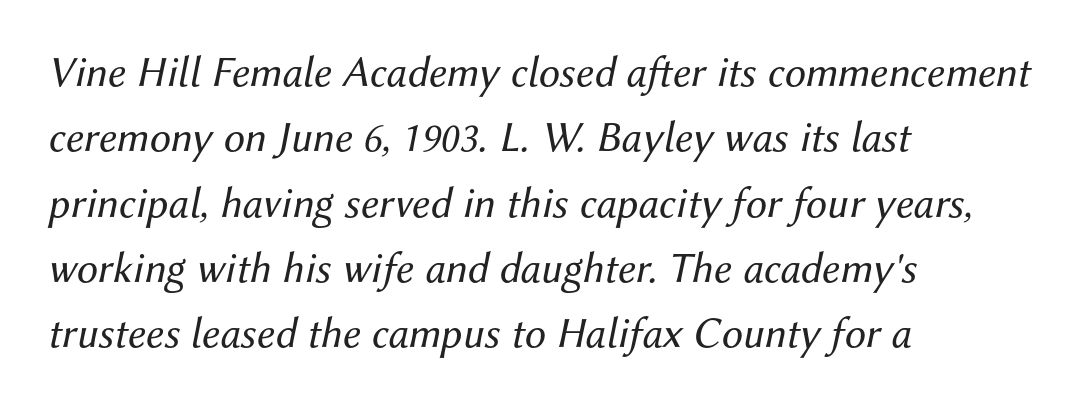
{"italic": "yes", "lean": "right", "slant_degrees": 12, "bold": "no", "weight": "regular", "width": "normal", "stroke_contrast": "medium", "x_height": "medium", "monospaced": "no", "underline": "no", "align": "left", "line_spacing": "normal", "line_spacing_ratio": 1.52, "letter_spacing": "normal", "letter_spacing_em": 0.0, "glyph_px": 43}
